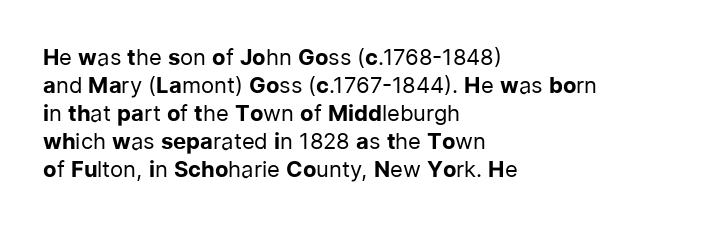
{"italic": "no", "bold": "no", "underline": "no", "align": "left", "line_spacing": "normal", "line_spacing_ratio": 1.27, "letter_spacing": "normal", "letter_spacing_em": 0.0, "glyph_px": 22}
